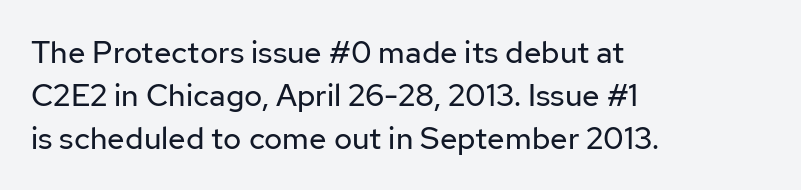
Q: Is the text bold? A: No.
Q: Is the text italic (slanted)? A: No, it is upright.
Q: Is the typeface a serif or a sans-serif typeface? A: Sans-serif.
Q: Is the text underlined? A: No.
Q: How is the paragraph aligned? A: Left-aligned.
Q: Is the spacing between letters normal or unusually wide? A: Normal.
Q: Is the spacing between lines tight, normal or loose? A: Normal.
Q: Width (condensed, normal, or wide)? A: Normal.
Q: Stroke contrast? A: Low.
Q: x-height? A: Medium.
Q: Monospaced? A: No.
